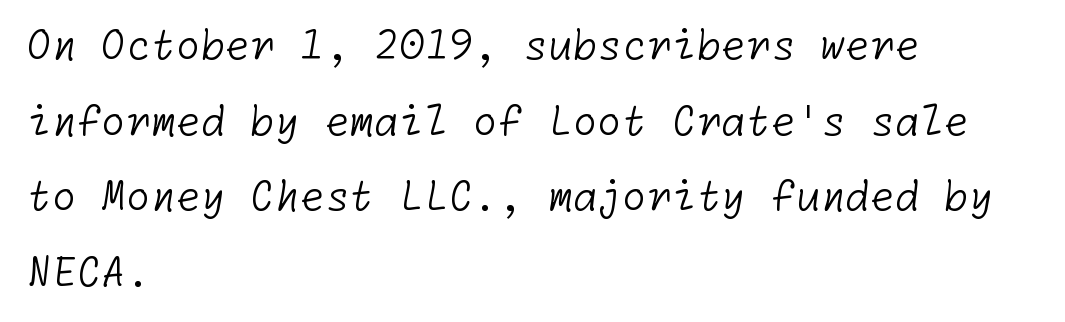
Q: Is the text bold? A: No.
Q: Is the typeface a serif or a sans-serif typeface? A: Sans-serif.
Q: Is the text underlined? A: No.
Q: How is the paragraph aligned? A: Left-aligned.
Q: Is the spacing between letters normal or unusually wide? A: Normal.
Q: Width (condensed, normal, or wide)? A: Normal.
Q: Stroke contrast? A: Low.
Q: x-height? A: Medium.
